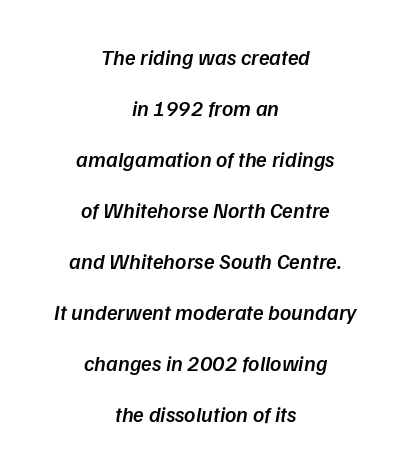
{"bold": "semi", "underline": "no", "align": "center", "line_spacing": "loose", "line_spacing_ratio": 2.32, "letter_spacing": "normal", "letter_spacing_em": 0.0, "glyph_px": 22}
